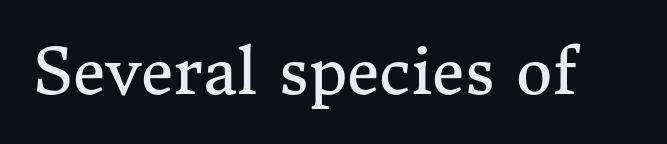
The image shows 63 px regular-weight serif type, upright; set normal letter spacing, not underlined; medium stroke contrast and a medium x-height.
